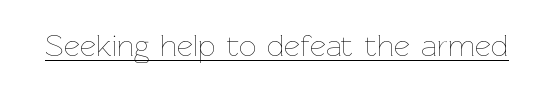
{"italic": "no", "bold": "no", "weight": "thin", "width": "normal", "stroke_contrast": "low", "x_height": "medium", "monospaced": "no", "underline": "yes", "letter_spacing": "normal", "letter_spacing_em": 0.0, "glyph_px": 31}
